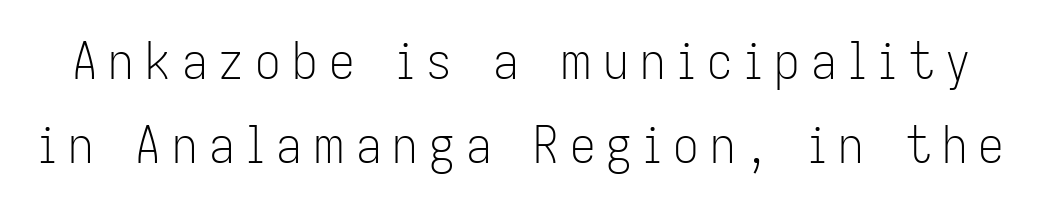
Think of a printed novel: that variable character pitch is what you see here. Each new line begins a customary step beneath the previous one. Ink coverage per letter is moderate at most. No feet cap the strokes, marking this as sans-serif type.
